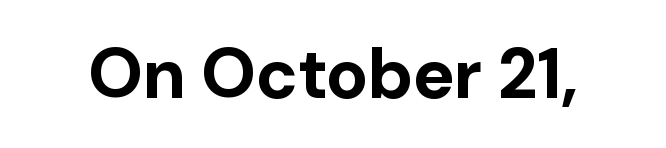
Q: Is the text bold? A: Yes.
Q: Is the text italic (slanted)? A: No, it is upright.
Q: Is the typeface a serif or a sans-serif typeface? A: Sans-serif.
Q: Is the text underlined? A: No.
Q: Is the spacing between letters normal or unusually wide? A: Normal.
Q: Width (condensed, normal, or wide)? A: Normal.
Q: Stroke contrast? A: Low.
Q: x-height? A: Medium.
Q: Monospaced? A: No.
